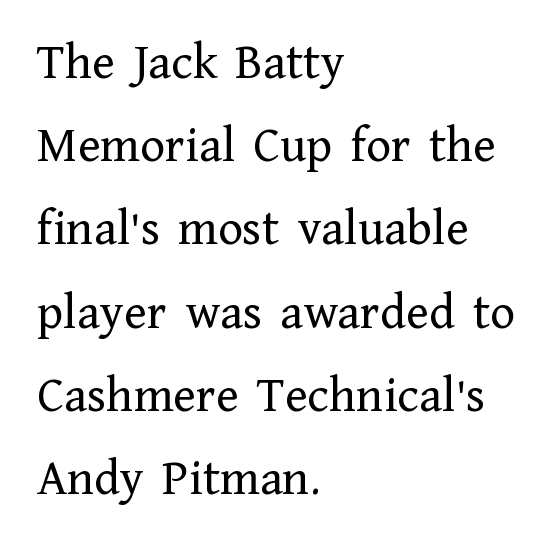
The image shows 52 px regular-weight serif type, upright; set left-aligned, normal line spacing (1.6x), normal letter spacing, not underlined; low stroke contrast and a medium x-height.
